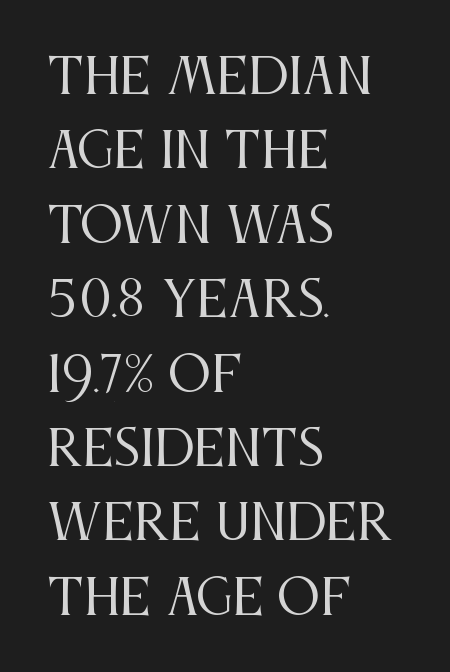
Q: Is the text bold? A: No.
Q: Is the text italic (slanted)? A: No, it is upright.
Q: Is the typeface a serif or a sans-serif typeface? A: Serif.
Q: Is the text underlined? A: No.
Q: How is the paragraph aligned? A: Left-aligned.
Q: Is the spacing between letters normal or unusually wide? A: Normal.
Q: Is the spacing between lines tight, normal or loose? A: Normal.
Q: Width (condensed, normal, or wide)? A: Condensed.
Q: Stroke contrast? A: Medium.
Q: x-height? A: Large.
Q: Monospaced? A: No.
